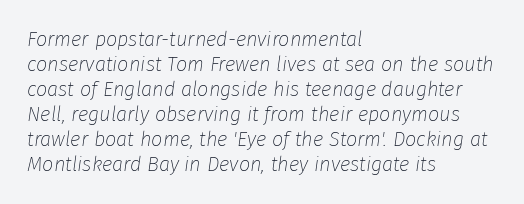
The font is comparable to plain body text, perhaps lighter. Honestly, the row spacing looks completely unremarkable. Each word holds together tightly as a unit, with standard inter-letter gaps. A student would call this left alignment; a typographer would say flush left, rag right. In terms of posture, this sample is oblique.
